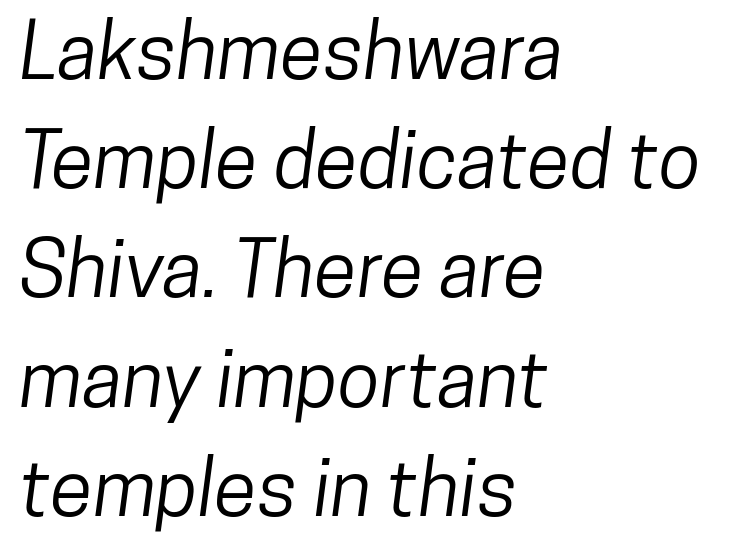
The image shows 78 px condensed sans-serif type; set left-aligned, normal line spacing (1.4x), normal letter spacing, not underlined; low stroke contrast and a medium x-height.
